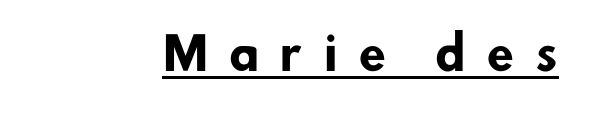
Chunky letters — that's bold for sure. The letters carry no serifs — their stems end cleanly without finishing strokes. Somebody hit Ctrl+U on this one — the words are underlined. Glyph-to-glyph distance is far greater than everyday printed text. Looks like regular typesetting: each glyph gets only the width it needs.
